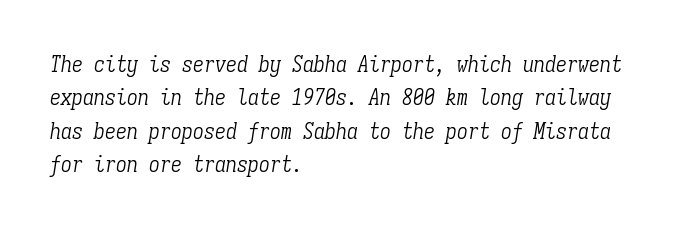
What's the leading like? Ordinary, nothing unusual. Descenders hang freely into open space. This is oblique type, the kind used for emphasis or titles. You could call the tracking neutral — neither tight nor loose. A classic flush-left, rag-right setting is used for this passage. Heft: none added — not bold.
